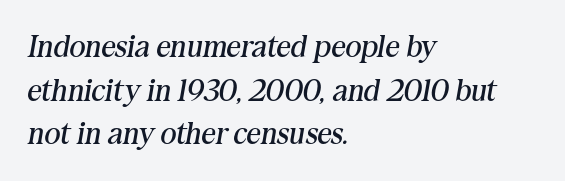
{"serif": "yes", "italic": "yes", "lean": "right", "slant_degrees": 10, "bold": "no", "weight": "regular", "width": "normal", "stroke_contrast": "medium", "x_height": "medium", "monospaced": "no", "underline": "no", "align": "left", "line_spacing": "normal", "line_spacing_ratio": 1.41, "letter_spacing": "normal", "letter_spacing_em": 0.0, "glyph_px": 31}
